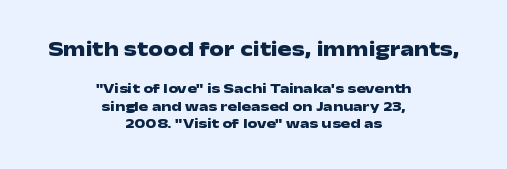
The sample has been set heavy, in full bold. Here the glyphs are tracked normally, forming tight word shapes. The gap between lines stays unmarked. Baseline-to-baseline distance is the conventional proportion of letter height. Scale decreases going downward across the two blocks.
